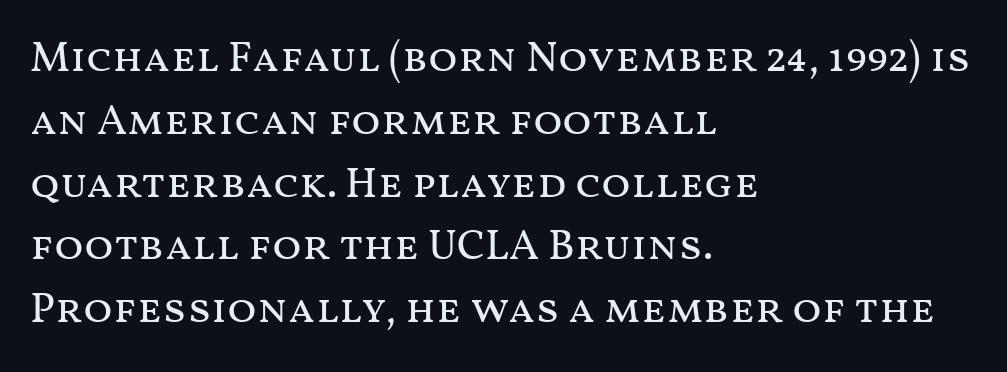
Q: Is the text bold? A: No.
Q: Is the text italic (slanted)? A: No, it is upright.
Q: Is the text underlined? A: No.
Q: How is the paragraph aligned? A: Left-aligned.
Q: Is the spacing between letters normal or unusually wide? A: Normal.
Q: Is the spacing between lines tight, normal or loose? A: Normal.
Q: Width (condensed, normal, or wide)? A: Wide.
Q: Stroke contrast? A: Medium.
Q: x-height? A: Medium.
Q: Monospaced? A: No.
